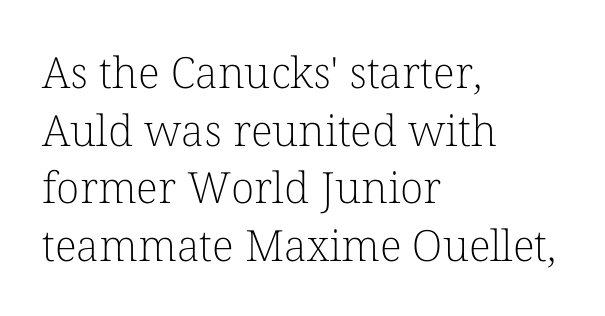
How are the letters spaced? Ordinarily, with no added tracking. Every stem runs plumb, perpendicular to the baseline. Each new line begins a customary step beneath the previous one. The rendering uses natural spacing where letterforms have individual widths. Heaviness? Minimal to ordinary, like unemphasized prose.
